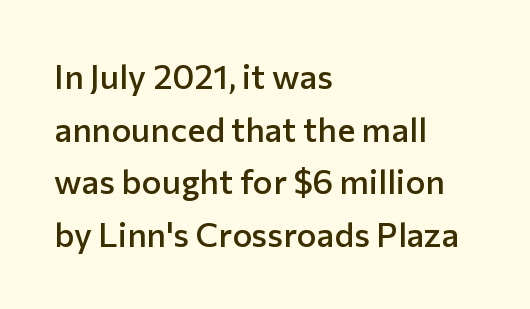
Varying glyph widths throughout — classic text-font behaviour. The glyphs in this specimen are sans serif. Designer's note — italics off, roman on. Typographic density is moderately raised because the face is semibold.
